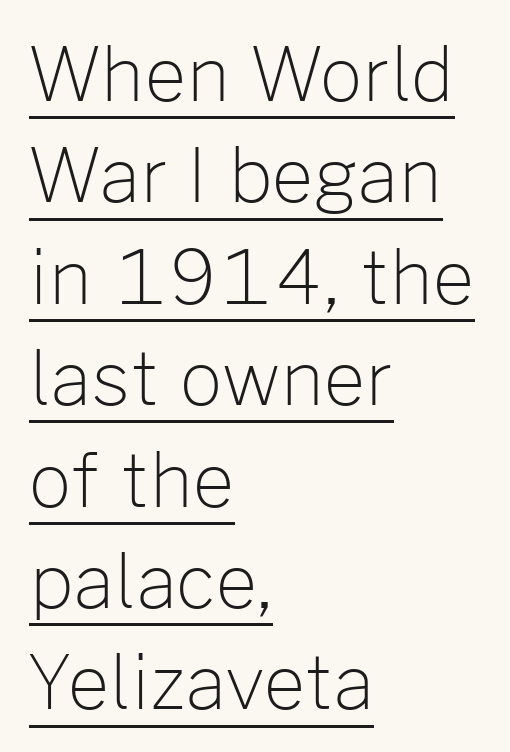
This sample carries an underscore along the baseline area. This sample keeps an unexceptional amount of space between lines. Tracking here is standard; glyphs follow each other at the usual distance. Bold? No — there's no thickening of the strokes. Unlike italic type, these characters show no tilt at all. The typesetter chose a ragged-right arrangement here.
